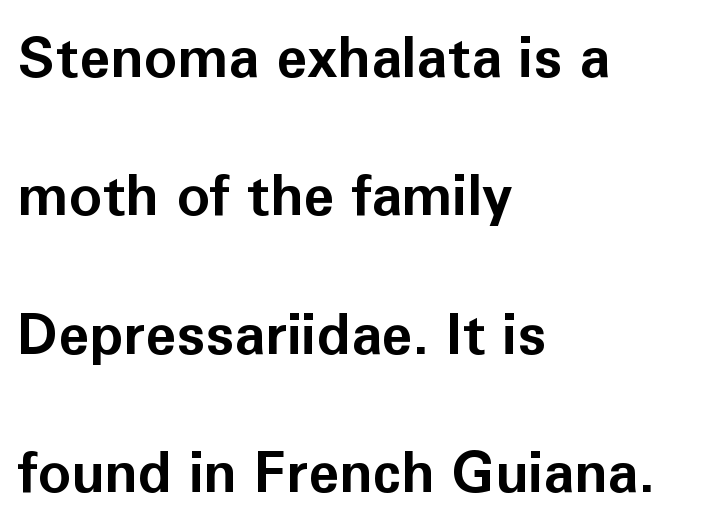
A student would call this left alignment; a typographer would say flush left, rag right. Only glyphs here, with clear space below each row. Leading is clearly above the norm, producing a sparse column. This rendering employs a face without finishing strokes, i.e., a sans-serif.
